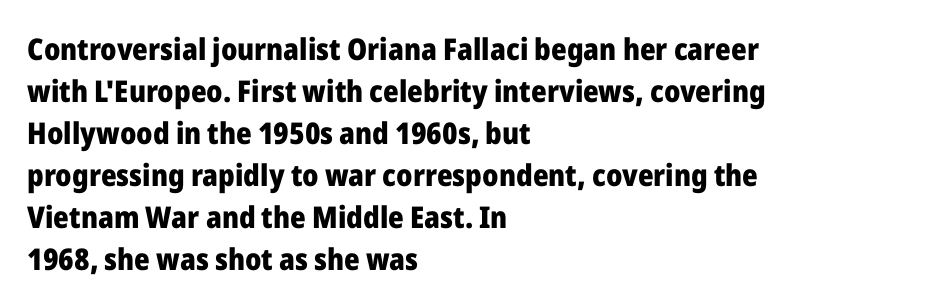
The image shows 30 px heavy sans-serif type, upright; set left-aligned, normal line spacing (1.4x), normal letter spacing, not underlined; low stroke contrast and a medium x-height.
